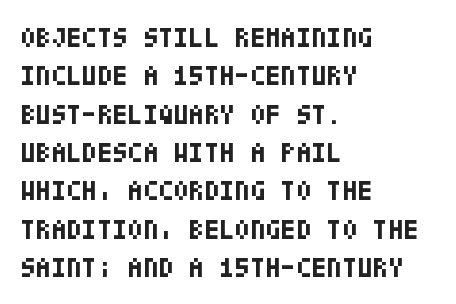
Q: Is the text bold? A: Yes.
Q: Is the text italic (slanted)? A: No, it is upright.
Q: Is the typeface a serif or a sans-serif typeface? A: Sans-serif.
Q: Is the text underlined? A: No.
Q: How is the paragraph aligned? A: Left-aligned.
Q: Is the spacing between letters normal or unusually wide? A: Normal.
Q: Is the spacing between lines tight, normal or loose? A: Normal.
Q: Width (condensed, normal, or wide)? A: Condensed.
Q: Stroke contrast? A: Low.
Q: x-height? A: Large.
